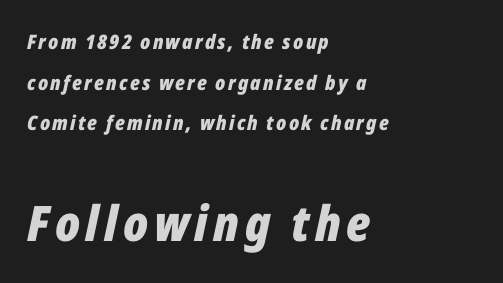
Q: Is the text bold? A: Yes.
Q: Is the text italic (slanted)? A: Yes, it leans right by about 12 degrees.
Q: Is the text underlined? A: No.
Q: How is the paragraph aligned? A: Left-aligned.
Q: Is the spacing between lines tight, normal or loose? A: Loose.
Q: Which block of text is set in a larger size, the first (top) or the second (bottom)? A: The second (bottom) one.
Q: Width (condensed, normal, or wide)? A: Condensed.
Q: Stroke contrast? A: Low.
Q: x-height? A: Medium.
Q: Monospaced? A: No.
